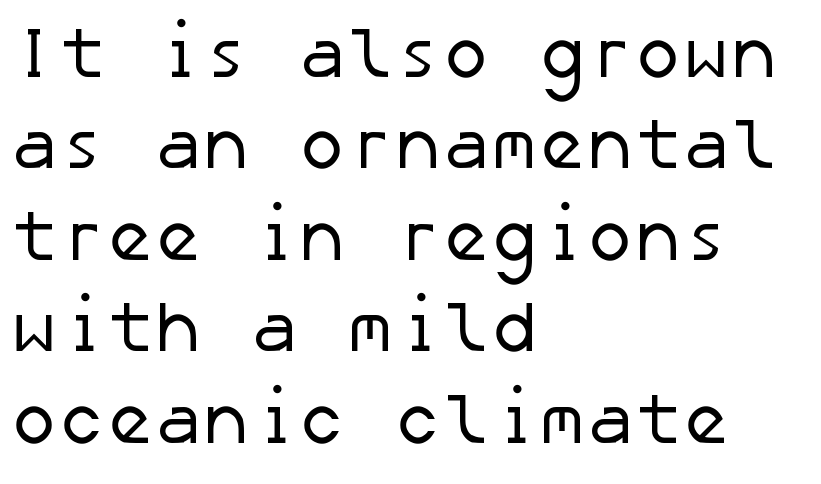
Q: Is the text bold? A: No.
Q: Is the typeface a serif or a sans-serif typeface? A: Sans-serif.
Q: Is the text underlined? A: No.
Q: How is the paragraph aligned? A: Left-aligned.
Q: Is the spacing between letters normal or unusually wide? A: Normal.
Q: Is the spacing between lines tight, normal or loose? A: Normal.
Q: Width (condensed, normal, or wide)? A: Normal.
Q: Stroke contrast? A: Low.
Q: x-height? A: Medium.
